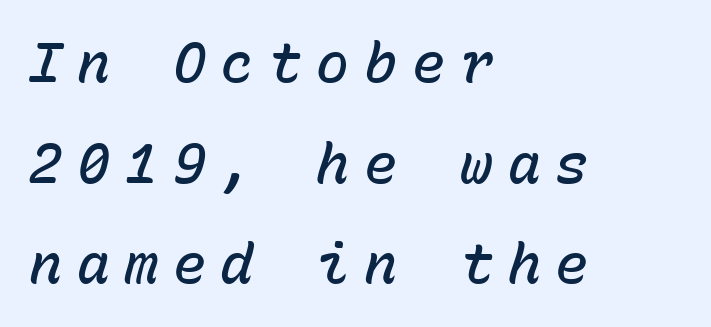
{"italic": "yes", "lean": "right", "slant_degrees": 15, "bold": "semi", "weight": "semibold", "width": "normal", "stroke_contrast": "low", "x_height": "medium", "monospaced": "yes", "underline": "no", "align": "left", "line_spacing_ratio": 1.83, "letter_spacing": "wide", "letter_spacing_em": 0.27, "glyph_px": 55}
